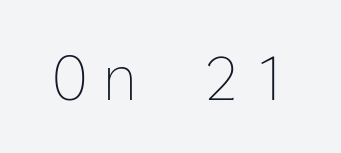
{"italic": "no", "bold": "no", "weight": "thin", "width": "normal", "stroke_contrast": "low", "x_height": "medium", "monospaced": "yes", "underline": "no", "letter_spacing": "wide", "letter_spacing_em": 0.21, "glyph_px": 71}
